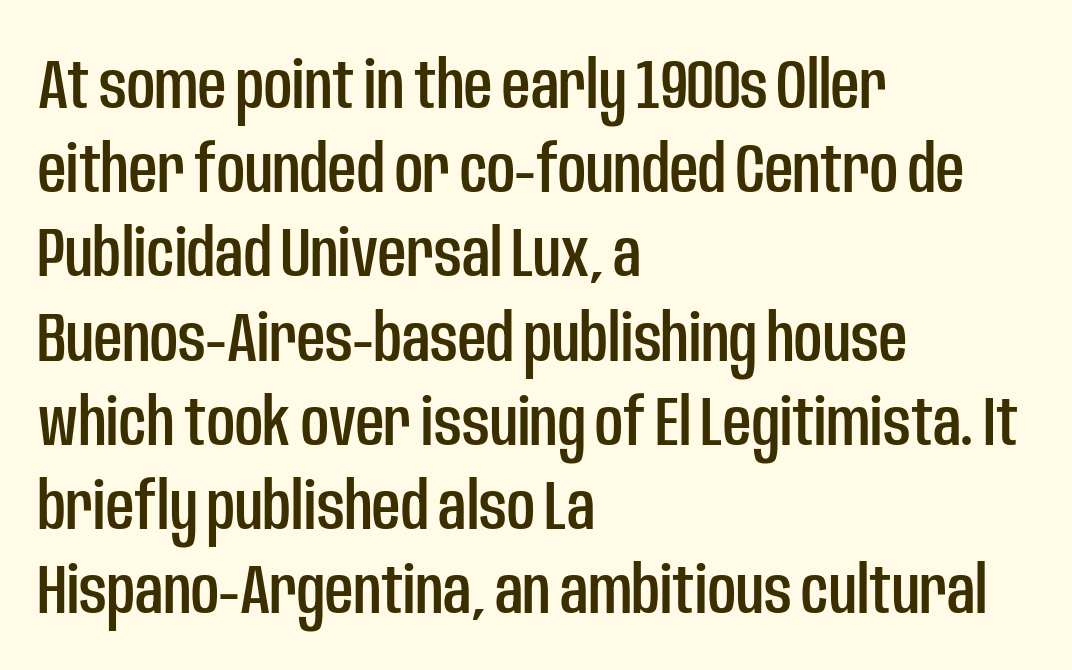
The image shows 69 px condensed sans-serif type, upright; set left-aligned, line spacing 1.22x, normal letter spacing, not underlined; low stroke contrast and a large x-height.
